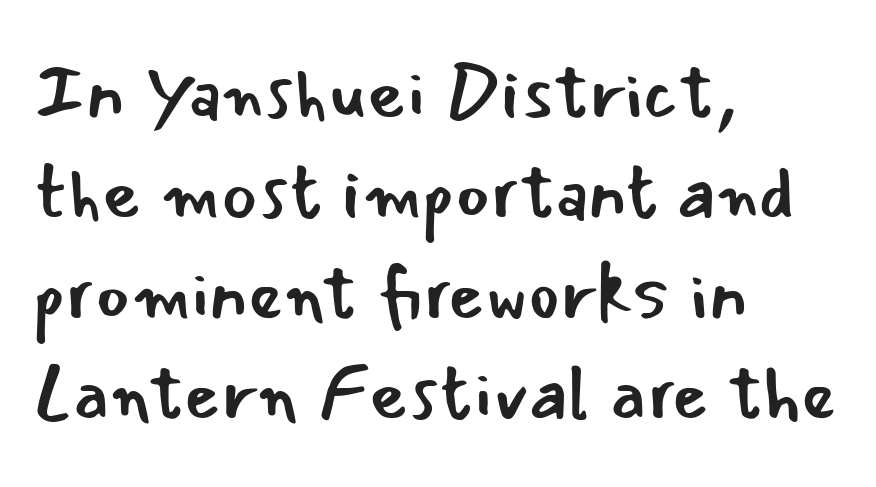
{"serif": "no", "italic": "no", "bold": "no", "weight": "regular", "width": "normal", "stroke_contrast": "low", "x_height": "small", "monospaced": "no", "underline": "no", "align": "left", "line_spacing": "normal", "line_spacing_ratio": 1.34, "letter_spacing": "normal", "letter_spacing_em": 0.0, "glyph_px": 75}
